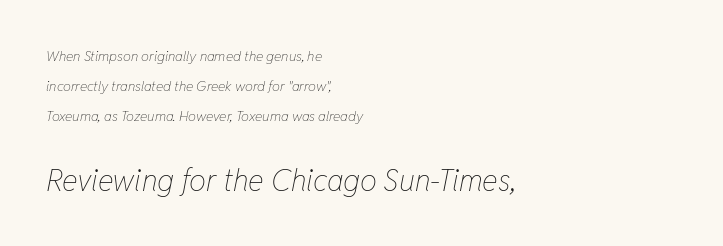
Caption: face not bold, strokes unweighted. The rendering keeps characters at their native spacing. If you drew a line through each stem, it would be angled. Where is the straight margin? On the left. This layout puts the modest block above and the oversized block below. The face used here is proportionally spaced, like ordinary book or web type.
